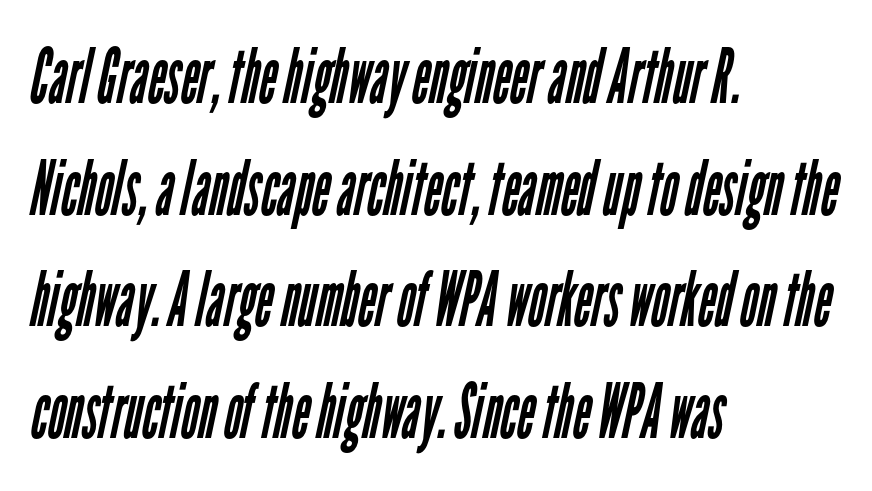
{"serif": "no", "bold": "no", "weight": "regular", "width": "condensed", "stroke_contrast": "low", "x_height": "medium", "monospaced": "no", "underline": "no", "align": "left", "line_spacing": "normal", "line_spacing_ratio": 1.47, "letter_spacing": "normal", "letter_spacing_em": 0.0, "glyph_px": 76}
